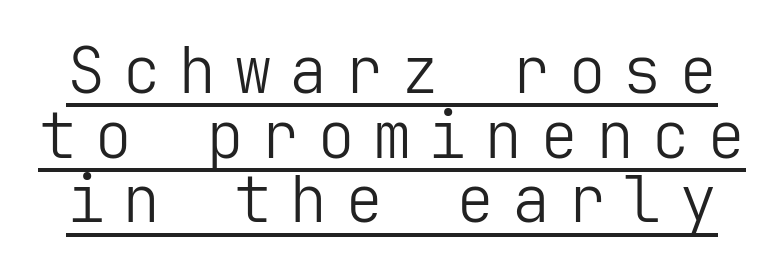
Q: Is the text bold? A: No.
Q: Is the text italic (slanted)? A: No, it is upright.
Q: Is the typeface a serif or a sans-serif typeface? A: Sans-serif.
Q: Is the text underlined? A: Yes.
Q: Is the spacing between letters normal or unusually wide? A: Unusually wide.
Q: Is the spacing between lines tight, normal or loose? A: Tight.
Q: Width (condensed, normal, or wide)? A: Normal.
Q: Stroke contrast? A: Low.
Q: x-height? A: Medium.
